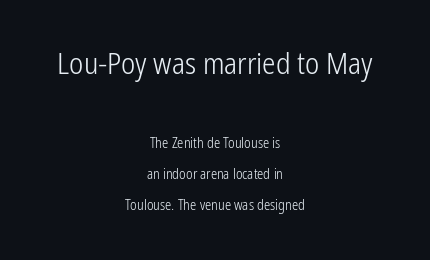
{"serif": "no", "italic": "no", "bold": "no", "weight": "light", "width": "condensed", "stroke_contrast": "low", "x_height": "medium", "monospaced": "no", "underline": "no", "align": "center", "line_spacing": "loose", "line_spacing_ratio": 2.23, "letter_spacing": "normal", "letter_spacing_em": 0.0, "larger_block": "first", "size_ratio": 2.14, "glyph_px": 30}
